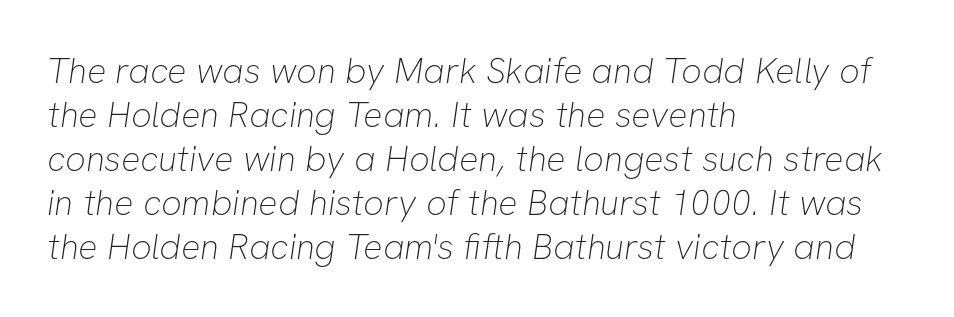
{"serif": "no", "bold": "no", "weight": "thin", "width": "normal", "stroke_contrast": "low", "x_height": "medium", "monospaced": "no", "underline": "no", "align": "left", "line_spacing_ratio": 1.22, "letter_spacing": "normal", "letter_spacing_em": 0.0, "glyph_px": 36}
